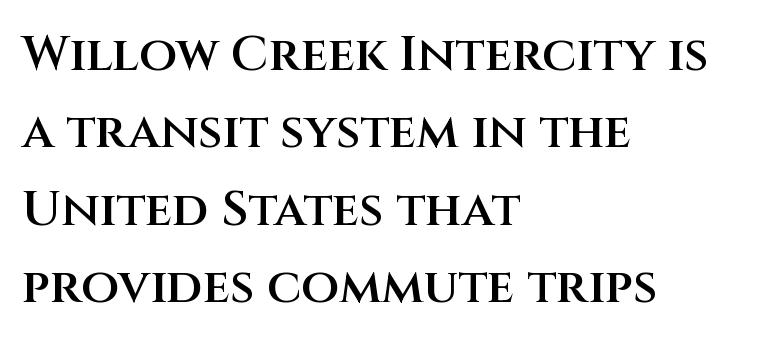
Q: Is the text bold? A: Semi-bold.
Q: Is the text italic (slanted)? A: No, it is upright.
Q: Is the typeface a serif or a sans-serif typeface? A: Sans-serif.
Q: Is the text underlined? A: No.
Q: How is the paragraph aligned? A: Left-aligned.
Q: Is the spacing between letters normal or unusually wide? A: Normal.
Q: Is the spacing between lines tight, normal or loose? A: Normal.
Q: Width (condensed, normal, or wide)? A: Normal.
Q: Stroke contrast? A: Medium.
Q: x-height? A: Large.
Q: Monospaced? A: No.
